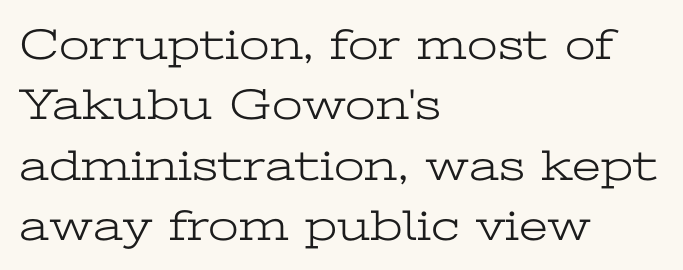
Here the designer chose a conventional face with non-uniform glyph widths. The type sits square on the baseline with zero lean. A clean baseline with only descenders dipping below it. In terms of letterform style, serifs are clearly present.
